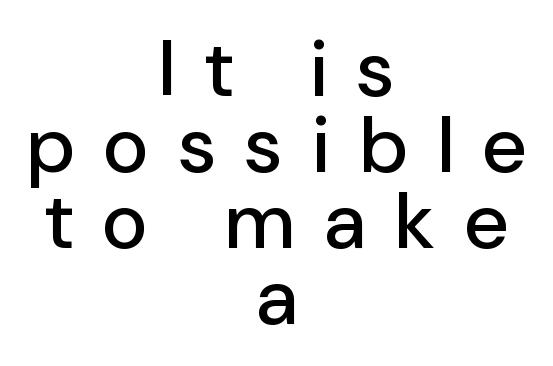
The zone under the glyphs is completely vacant. Italic? Not at all — the glyphs are vertical. Here the designer chose a conventional face with non-uniform glyph widths. Does the leading feel generous? Not at all — it's pinched. Someone cranked the tracking dial way up on this one. The rendering positions every line midway between the sides.
